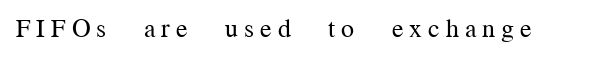
A typesetter would call this heavily tracked-out type. The font sits on the lighter half of the weight spectrum, regular included. Check the space under the baseline: it is left empty. The lettering holds an erect, upright posture throughout.
